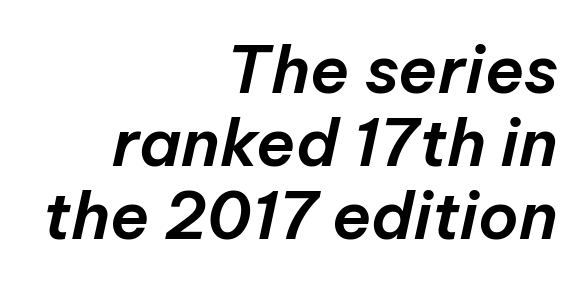
{"italic": "yes", "lean": "right", "slant_degrees": 12, "width": "normal", "stroke_contrast": "low", "x_height": "medium", "monospaced": "no", "underline": "no", "align": "right", "line_spacing": "tight", "line_spacing_ratio": 1.12, "letter_spacing": "normal", "letter_spacing_em": 0.0, "glyph_px": 65}
